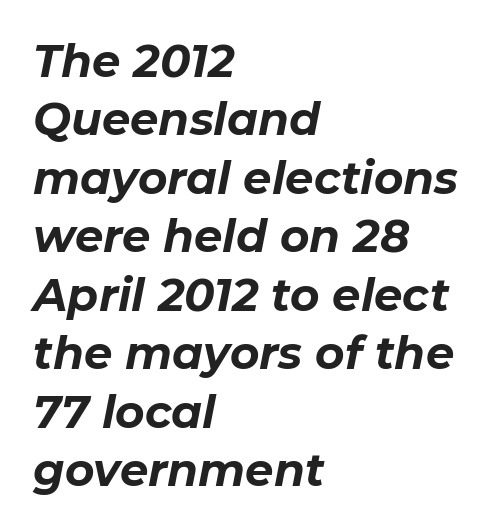
{"italic": "yes", "lean": "right", "slant_degrees": 11, "bold": "yes", "weight": "bold", "width": "normal", "stroke_contrast": "low", "x_height": "medium", "monospaced": "no", "underline": "no", "align": "left", "line_spacing": "normal", "line_spacing_ratio": 1.3, "letter_spacing": "normal", "letter_spacing_em": 0.0, "glyph_px": 45}
